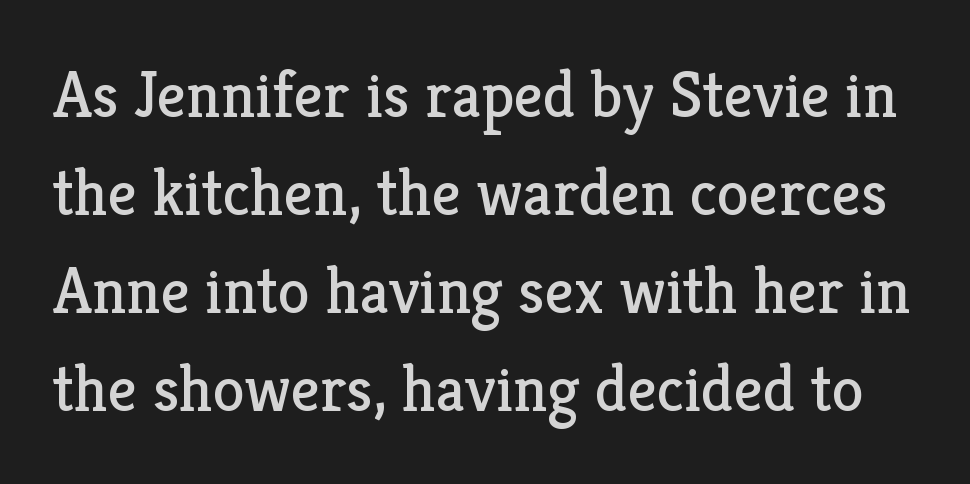
Q: Is the text bold? A: No.
Q: Is the text italic (slanted)? A: No, it is upright.
Q: Is the typeface a serif or a sans-serif typeface? A: Serif.
Q: Is the text underlined? A: No.
Q: Is the spacing between letters normal or unusually wide? A: Normal.
Q: Is the spacing between lines tight, normal or loose? A: Normal.
Q: Width (condensed, normal, or wide)? A: Normal.
Q: Stroke contrast? A: Low.
Q: x-height? A: Medium.
Q: Monospaced? A: No.
